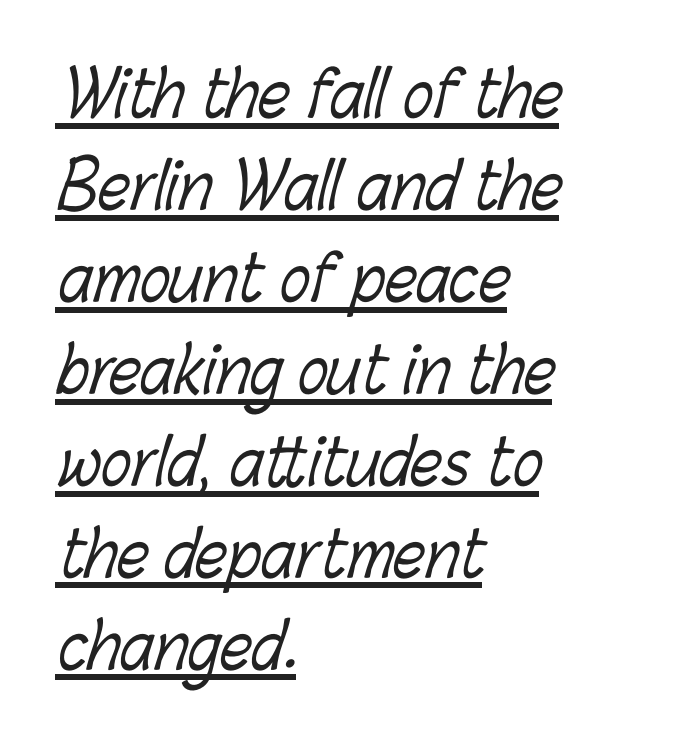
{"bold": "no", "weight": "light", "width": "condensed", "stroke_contrast": "low", "x_height": "medium", "monospaced": "no", "underline": "yes", "align": "left", "line_spacing": "normal", "line_spacing_ratio": 1.46, "letter_spacing": "normal", "letter_spacing_em": 0.0, "glyph_px": 63}
